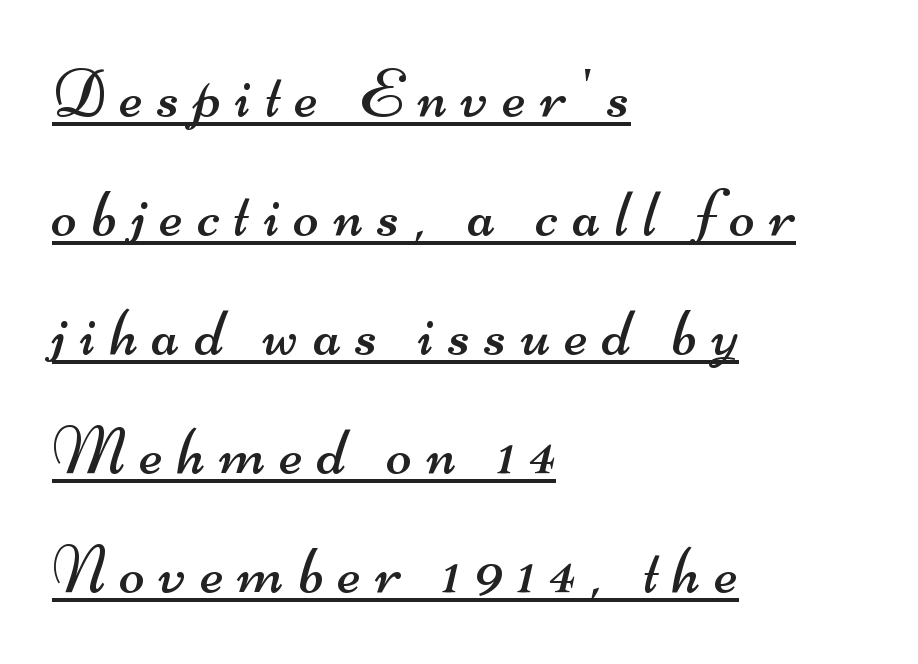
{"serif": "no", "bold": "no", "weight": "regular", "width": "wide", "stroke_contrast": "medium", "x_height": "small", "monospaced": "no", "underline": "yes", "align": "left", "line_spacing_ratio": 1.75, "letter_spacing": "wide", "letter_spacing_em": 0.21, "glyph_px": 68}
